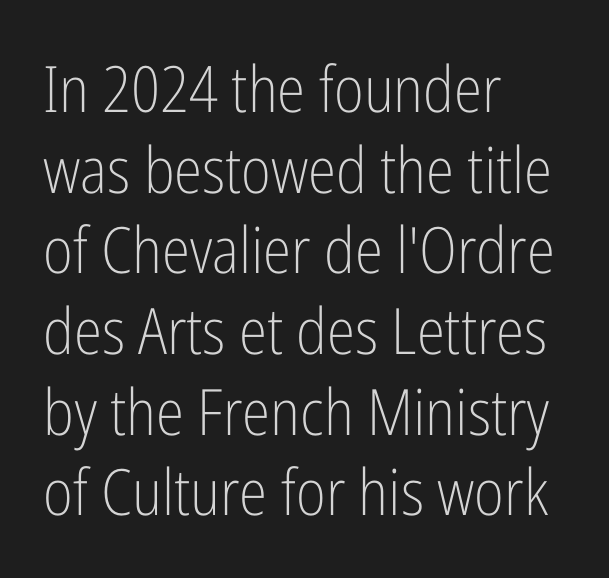
{"serif": "no", "italic": "no", "bold": "no", "weight": "light", "width": "condensed", "stroke_contrast": "low", "x_height": "medium", "monospaced": "no", "underline": "no", "align": "left", "line_spacing": "normal", "line_spacing_ratio": 1.26, "letter_spacing": "normal", "letter_spacing_em": 0.0, "glyph_px": 64}
